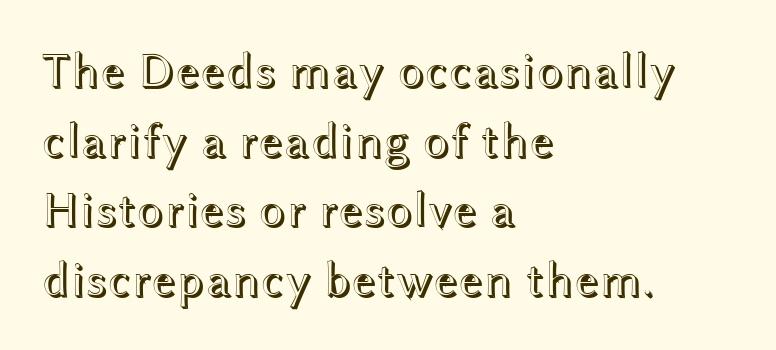
The paragraph shown leans on its left margin. This is the regular roman posture of the typeface. Honestly, there is no underline to notice here at all. The block of text has a typical density, with ordinary space between rows. Spacing verdict: proportional, widths tailored to each character. Characters follow at the spacing the type designer built in.
